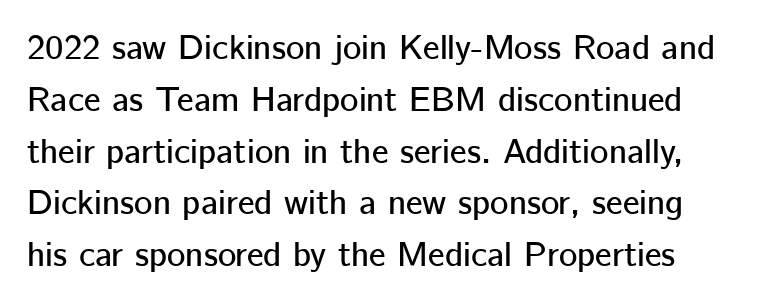
{"serif": "no", "italic": "no", "width": "normal", "stroke_contrast": "low", "x_height": "medium", "monospaced": "no", "underline": "no", "line_spacing": "normal", "line_spacing_ratio": 1.48, "letter_spacing": "normal", "letter_spacing_em": 0.0, "glyph_px": 35}
